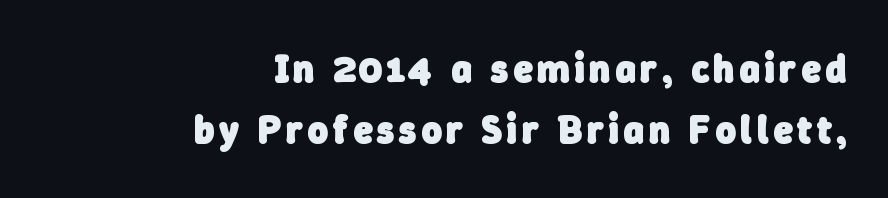
Q: Is the text bold? A: Yes.
Q: Is the typeface a serif or a sans-serif typeface? A: Sans-serif.
Q: Is the text underlined? A: No.
Q: How is the paragraph aligned? A: Right-aligned.
Q: Is the spacing between lines tight, normal or loose? A: Normal.
Q: Width (condensed, normal, or wide)? A: Normal.
Q: Stroke contrast? A: Low.
Q: x-height? A: Medium.
Q: Monospaced? A: No.
